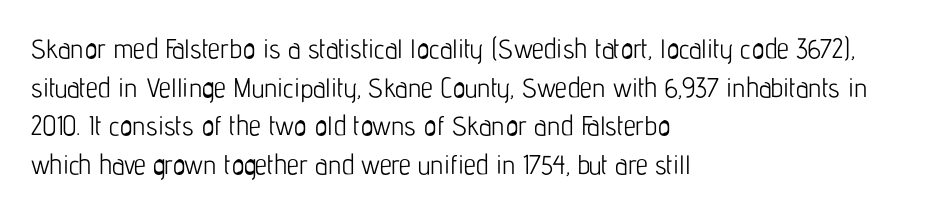
{"italic": "no", "bold": "no", "underline": "no", "align": "left", "line_spacing": "normal", "line_spacing_ratio": 1.43, "letter_spacing": "normal", "letter_spacing_em": 0.0, "glyph_px": 27}
